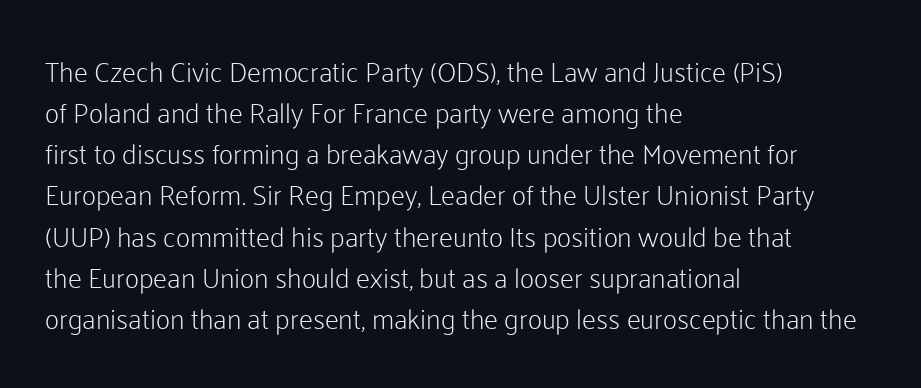
Q: Is the text bold? A: No.
Q: Is the text italic (slanted)? A: No, it is upright.
Q: Is the typeface a serif or a sans-serif typeface? A: Sans-serif.
Q: Is the text underlined? A: No.
Q: How is the paragraph aligned? A: Left-aligned.
Q: Is the spacing between letters normal or unusually wide? A: Normal.
Q: Is the spacing between lines tight, normal or loose? A: Normal.
Q: Width (condensed, normal, or wide)? A: Normal.
Q: Stroke contrast? A: Low.
Q: x-height? A: Medium.
Q: Monospaced? A: No.
